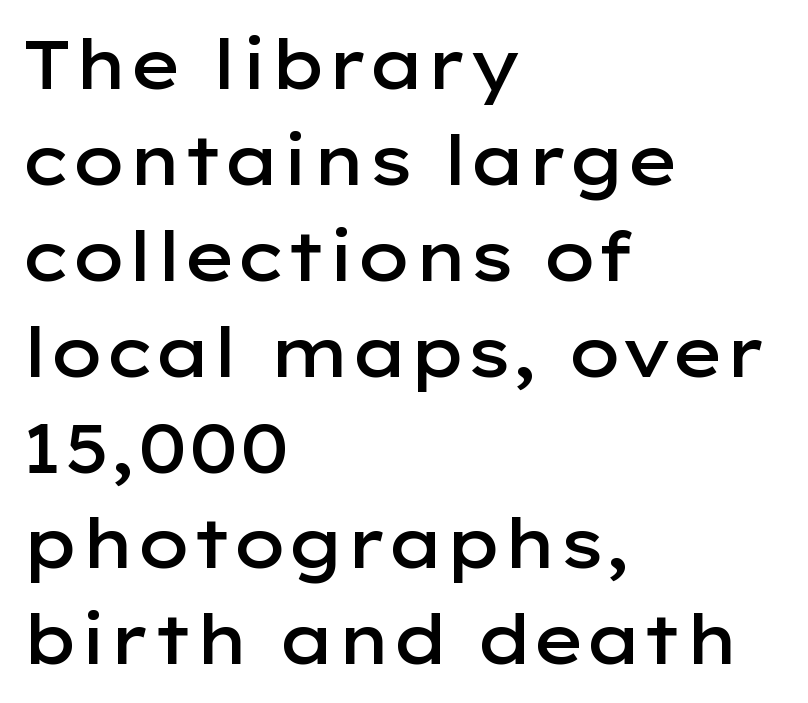
The image shows 68 px semibold, wide sans-serif type, upright; set left-aligned, normal line spacing (1.41x), normal letter spacing, not underlined; low stroke contrast and a medium x-height.
